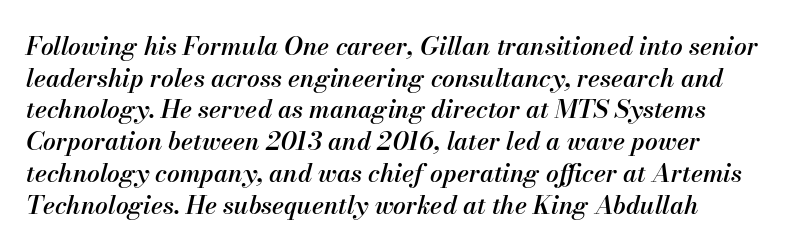
This rendering leaves character spacing at its baseline value. Leading: standard. Is the type slanted? Yes — the strokes lean at a clear angle. Compared with an ordinary text face, these strokes are moderately heavier — a semibold. Any mark beneath the type? The region is blank.
